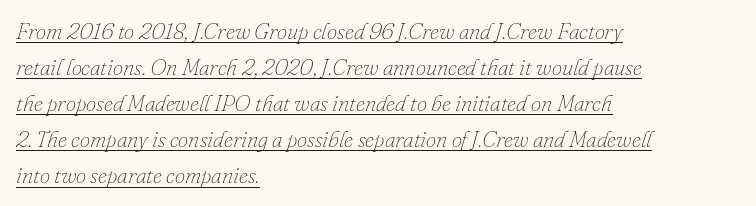
Q: Is the text bold? A: No.
Q: Is the text italic (slanted)? A: Yes, it leans right by about 16 degrees.
Q: Is the text underlined? A: Yes.
Q: How is the paragraph aligned? A: Left-aligned.
Q: Is the spacing between letters normal or unusually wide? A: Normal.
Q: Is the spacing between lines tight, normal or loose? A: Normal.
